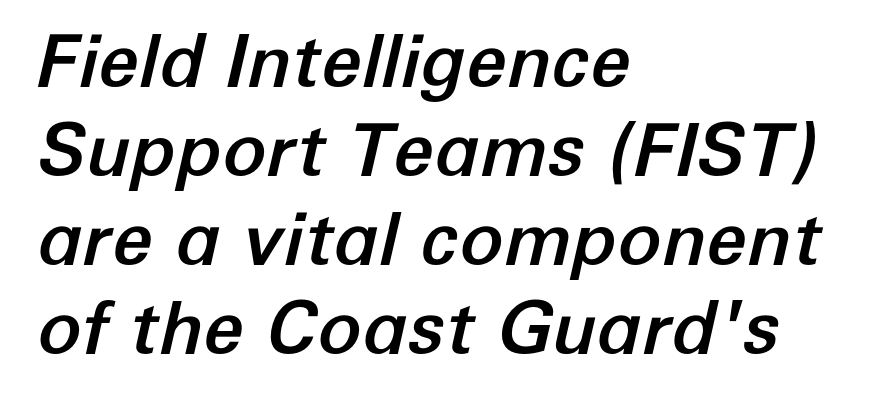
The image shows 73 px text type, italic (leaning right); set left-aligned, line spacing 1.22x, normal letter spacing, not underlined; low stroke contrast and a medium x-height.
